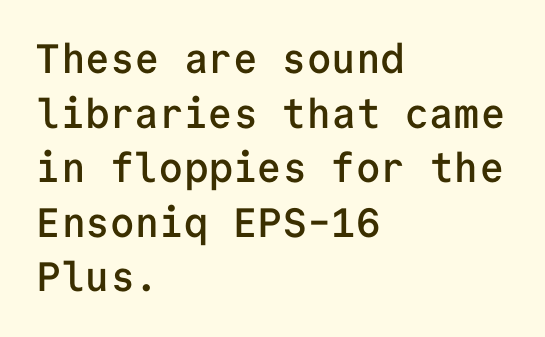
Q: Is the text bold? A: Semi-bold.
Q: Is the text italic (slanted)? A: No, it is upright.
Q: Is the typeface a serif or a sans-serif typeface? A: Sans-serif.
Q: Is the text underlined? A: No.
Q: How is the paragraph aligned? A: Left-aligned.
Q: Is the spacing between letters normal or unusually wide? A: Normal.
Q: Is the spacing between lines tight, normal or loose? A: Normal.
Q: Width (condensed, normal, or wide)? A: Normal.
Q: Stroke contrast? A: Low.
Q: x-height? A: Medium.
Q: Monospaced? A: Yes.
